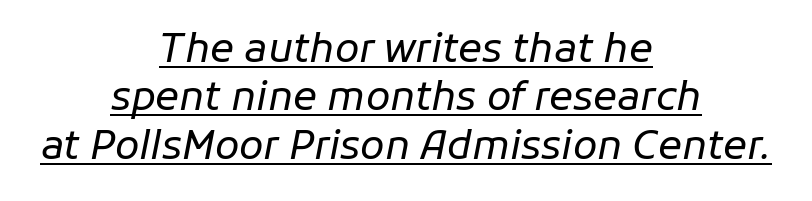
The image shows 40 px regular-weight type, italic (leaning right); set centered, line spacing 1.21x, normal letter spacing, underlined; low stroke contrast and a medium x-height.
